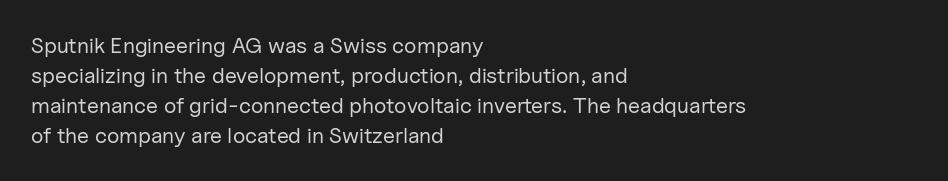
The image shows 22 px text type, upright; set left-aligned, normal line spacing (1.37x), normal letter spacing, not underlined.
